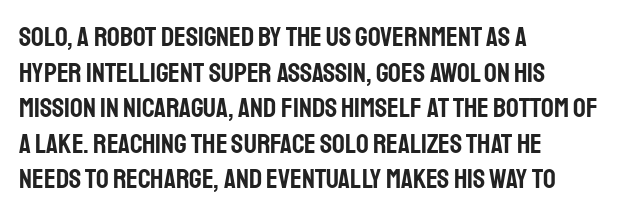
{"serif": "no", "italic": "no", "width": "condensed", "stroke_contrast": "low", "x_height": "large", "monospaced": "no", "underline": "no", "align": "left", "line_spacing": "normal", "line_spacing_ratio": 1.27, "letter_spacing": "normal", "letter_spacing_em": 0.0, "glyph_px": 28}
